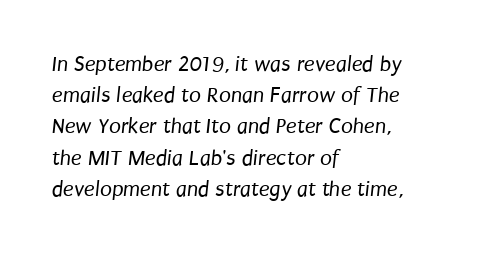
The image shows 22 px text type; set left-aligned, normal line spacing (1.42x), normal letter spacing, not underlined.
